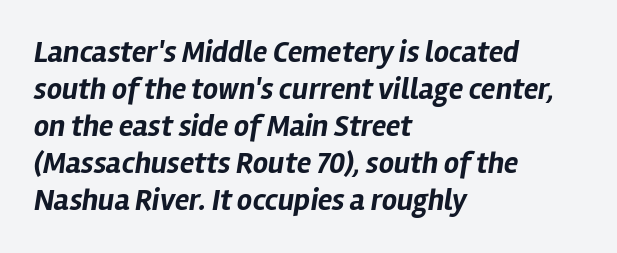
The image shows 30 px bold type, italic (leaning right); set left-aligned, line spacing 1.23x, normal letter spacing, not underlined; low stroke contrast and a medium x-height.
